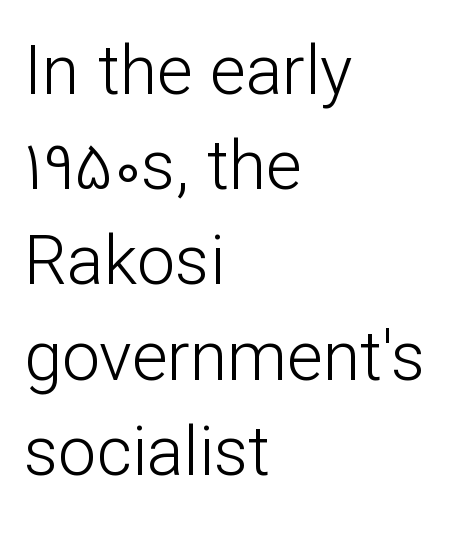
The image shows 68 px light sans-serif type, upright; set left-aligned, normal line spacing (1.4x), normal letter spacing, not underlined; low stroke contrast and a medium x-height.
